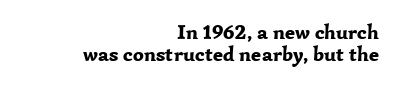
Q: Is the text bold? A: Yes.
Q: Is the text italic (slanted)? A: No, it is upright.
Q: Is the text underlined? A: No.
Q: How is the paragraph aligned? A: Right-aligned.
Q: Is the spacing between letters normal or unusually wide? A: Normal.
Q: Is the spacing between lines tight, normal or loose? A: Tight.
